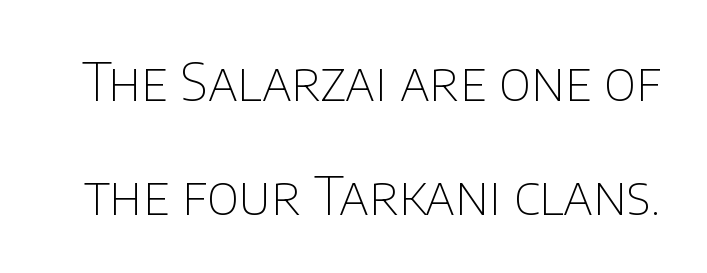
The image shows 53 px thin sans-serif type, upright; set loose line spacing (2.15x), normal letter spacing, not underlined; low stroke contrast and a large x-height.
